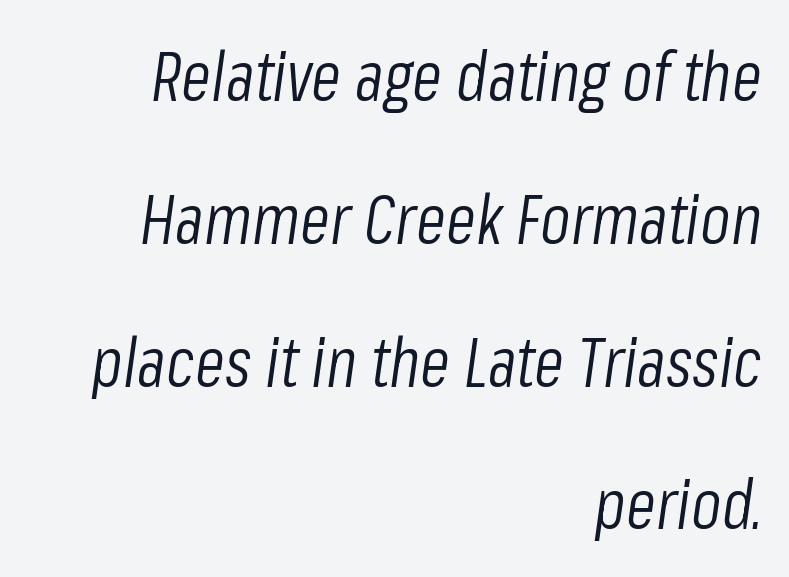
Q: Is the text bold? A: No.
Q: Is the text italic (slanted)? A: Yes, it leans right by about 8 degrees.
Q: Is the text underlined? A: No.
Q: How is the paragraph aligned? A: Right-aligned.
Q: Is the spacing between letters normal or unusually wide? A: Normal.
Q: Is the spacing between lines tight, normal or loose? A: Loose.
Q: Width (condensed, normal, or wide)? A: Condensed.
Q: Stroke contrast? A: Low.
Q: x-height? A: Medium.
Q: Monospaced? A: No.
